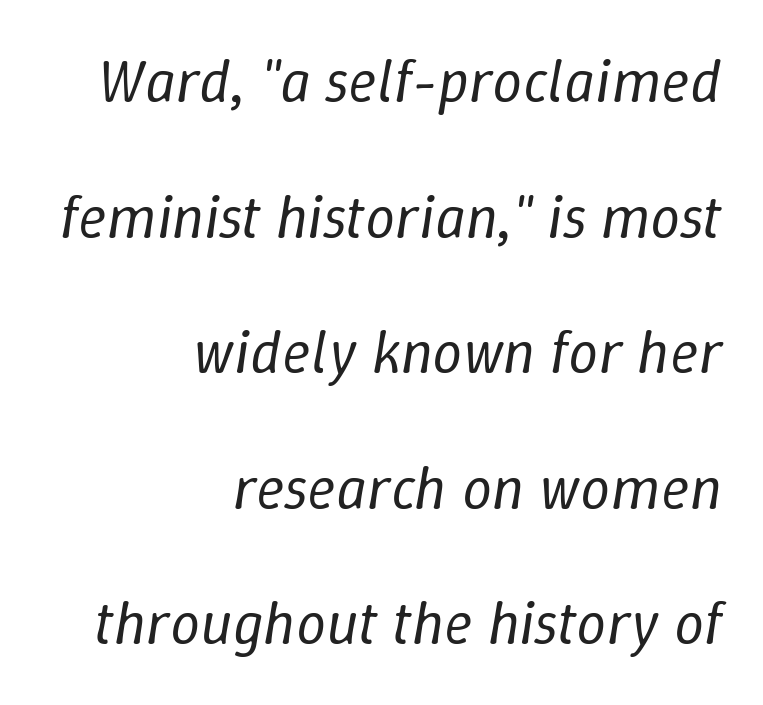
Q: Is the text bold? A: No.
Q: Is the text italic (slanted)? A: Yes, it leans right by about 9 degrees.
Q: Is the text underlined? A: No.
Q: How is the paragraph aligned? A: Right-aligned.
Q: Is the spacing between letters normal or unusually wide? A: Normal.
Q: Is the spacing between lines tight, normal or loose? A: Loose.
Q: Width (condensed, normal, or wide)? A: Normal.
Q: Stroke contrast? A: Low.
Q: x-height? A: Medium.
Q: Monospaced? A: No.
